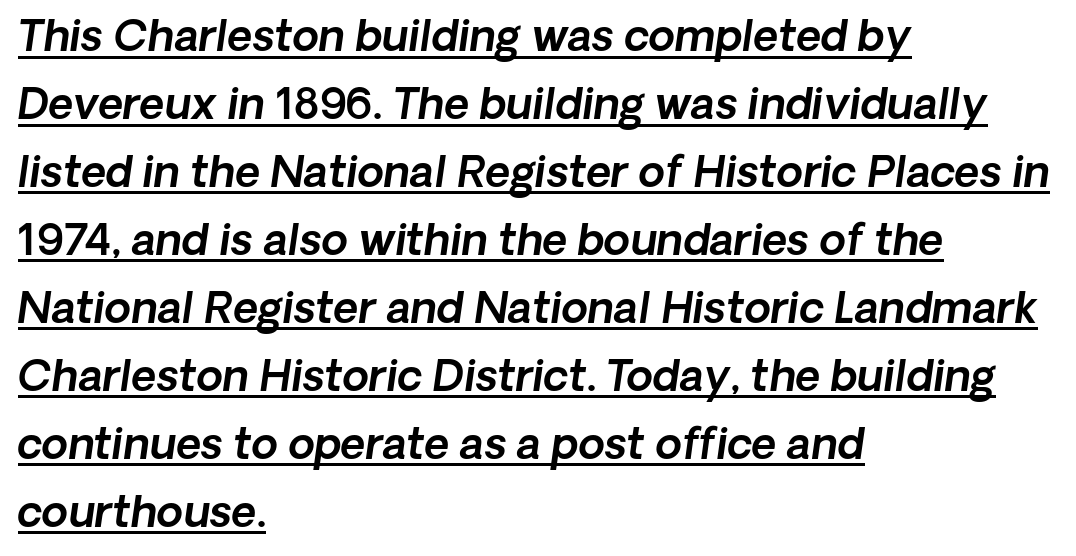
Q: Is the typeface a serif or a sans-serif typeface? A: Sans-serif.
Q: Is the text underlined? A: Yes.
Q: How is the paragraph aligned? A: Left-aligned.
Q: Is the spacing between letters normal or unusually wide? A: Normal.
Q: Is the spacing between lines tight, normal or loose? A: Normal.
Q: Width (condensed, normal, or wide)? A: Normal.
Q: x-height? A: Medium.
Q: Monospaced? A: No.
